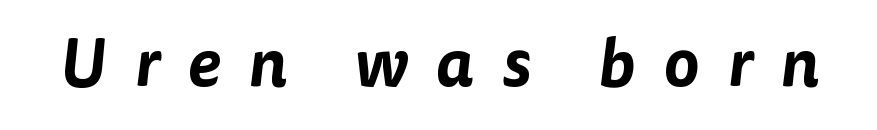
This rendering widens character spacing well past its baseline value. Descenders are the only things crossing below the line. What kind of face is this? One without serifs — a sans. You could not count columns in this text — the font is proportionally spaced.
